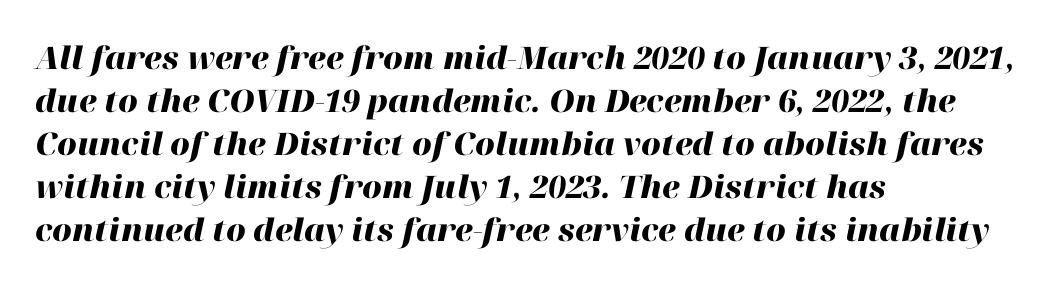
Q: Is the text bold? A: Yes.
Q: Is the text italic (slanted)? A: Yes, it leans right by about 12 degrees.
Q: Is the text underlined? A: No.
Q: How is the paragraph aligned? A: Left-aligned.
Q: Is the spacing between letters normal or unusually wide? A: Normal.
Q: Is the spacing between lines tight, normal or loose? A: Normal.
Q: Width (condensed, normal, or wide)? A: Normal.
Q: Stroke contrast? A: High.
Q: x-height? A: Medium.
Q: Monospaced? A: No.
